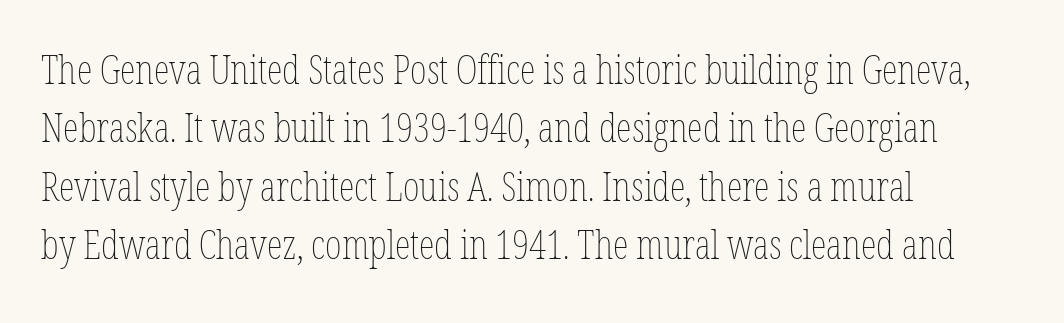
Proportional: the letters do not fall into vertical columns. The gaps between neighbouring characters are ordinary and unremarkable. Quick note: not italic, upright. Each new line begins a customary step beneath the previous one. The passage shown is not bold in any degree. The zone under the glyphs is completely vacant.
